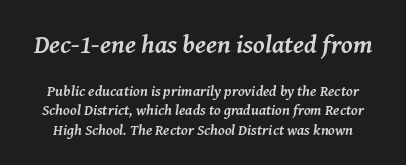
Q: Is the text bold? A: Yes.
Q: Is the text italic (slanted)? A: Yes, it leans right by about 8 degrees.
Q: Is the text underlined? A: No.
Q: Is the spacing between letters normal or unusually wide? A: Normal.
Q: Is the spacing between lines tight, normal or loose? A: Normal.
Q: Which block of text is set in a larger size, the first (top) or the second (bottom)? A: The first (top) one.
